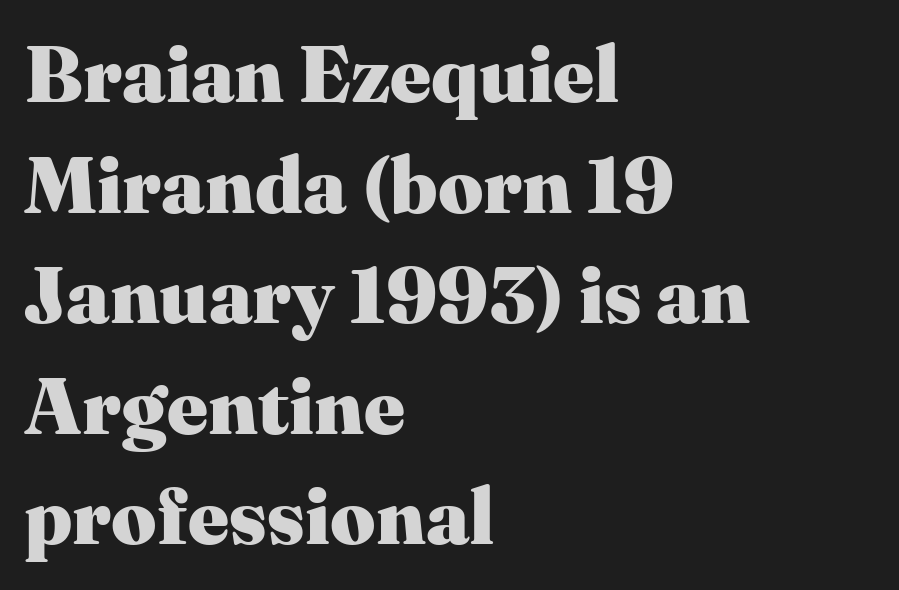
{"serif": "yes", "italic": "no", "bold": "yes", "weight": "heavy", "width": "normal", "stroke_contrast": "medium", "x_height": "medium", "monospaced": "no", "underline": "no", "align": "left", "line_spacing": "normal", "line_spacing_ratio": 1.4, "letter_spacing": "normal", "letter_spacing_em": 0.0, "glyph_px": 79}
